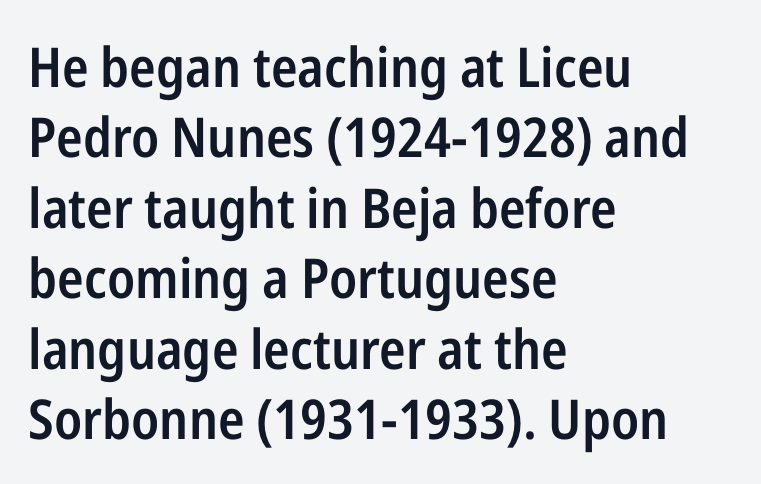
Looks like regular typesetting: each glyph gets only the width it needs. Quick note: underline off. Letterform terminals end flat and unadorned throughout the passage. The type sits square on the baseline with zero lean.
